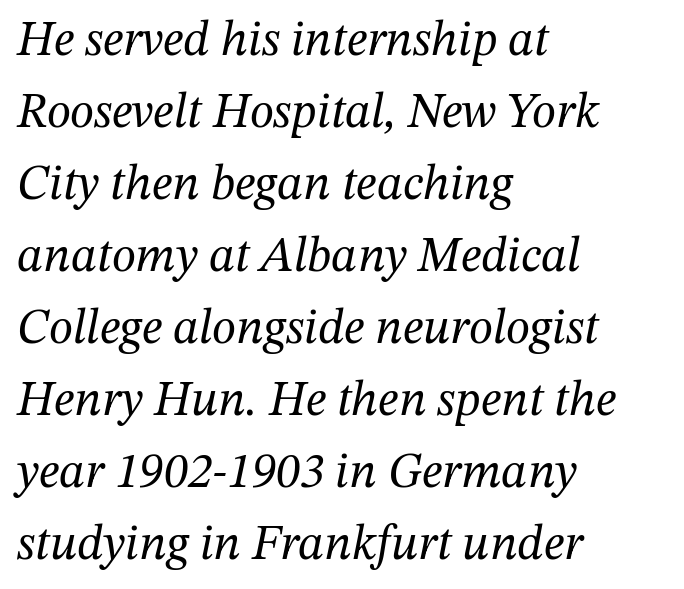
Q: Is the text bold? A: No.
Q: Is the text italic (slanted)? A: Yes, it leans right by about 12 degrees.
Q: Is the typeface a serif or a sans-serif typeface? A: Serif.
Q: Is the text underlined? A: No.
Q: How is the paragraph aligned? A: Left-aligned.
Q: Is the spacing between letters normal or unusually wide? A: Normal.
Q: Is the spacing between lines tight, normal or loose? A: Normal.
Q: Width (condensed, normal, or wide)? A: Normal.
Q: Stroke contrast? A: Medium.
Q: x-height? A: Medium.
Q: Monospaced? A: No.
